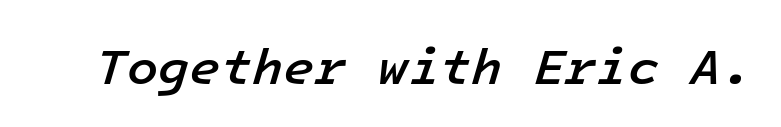
Q: Is the text bold? A: Semi-bold.
Q: Is the text italic (slanted)? A: Yes, it leans right by about 16 degrees.
Q: Is the text underlined? A: No.
Q: Is the spacing between letters normal or unusually wide? A: Normal.
Q: Width (condensed, normal, or wide)? A: Normal.
Q: Stroke contrast? A: Low.
Q: x-height? A: Medium.
Q: Monospaced? A: Yes.
